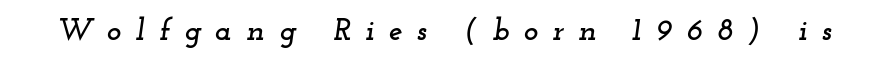
The image shows 31 px wide serif type, italic (leaning right); set unusually wide letter spacing (+0.46 em), not underlined; low stroke contrast and a small x-height.
